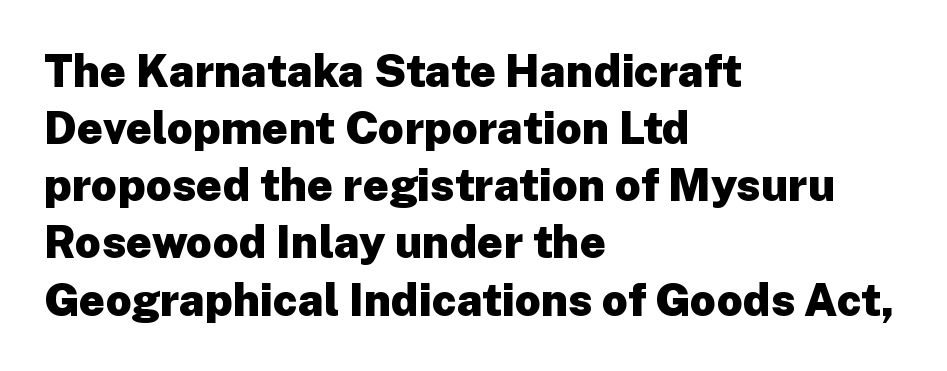
The image shows 45 px heavy sans-serif type, upright; set left-aligned, normal line spacing (1.27x), normal letter spacing, not underlined; low stroke contrast and a medium x-height.
